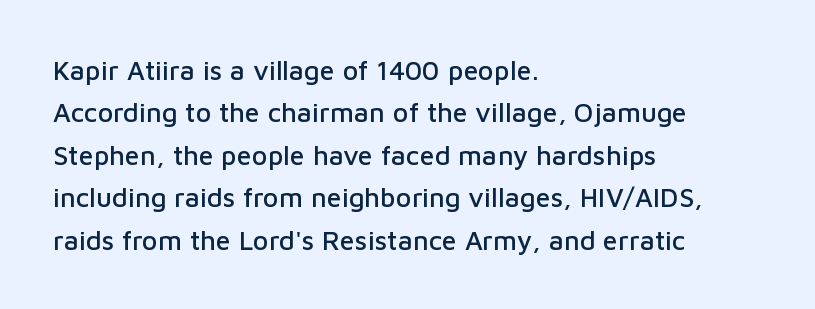
Successive baselines arrive at the customary interval. Tall strokes in this sample are plumb rather than angled. Where is the straight margin? On the left. Lines of text with bare space underneath. Each word holds together tightly as a unit, with standard inter-letter gaps.
